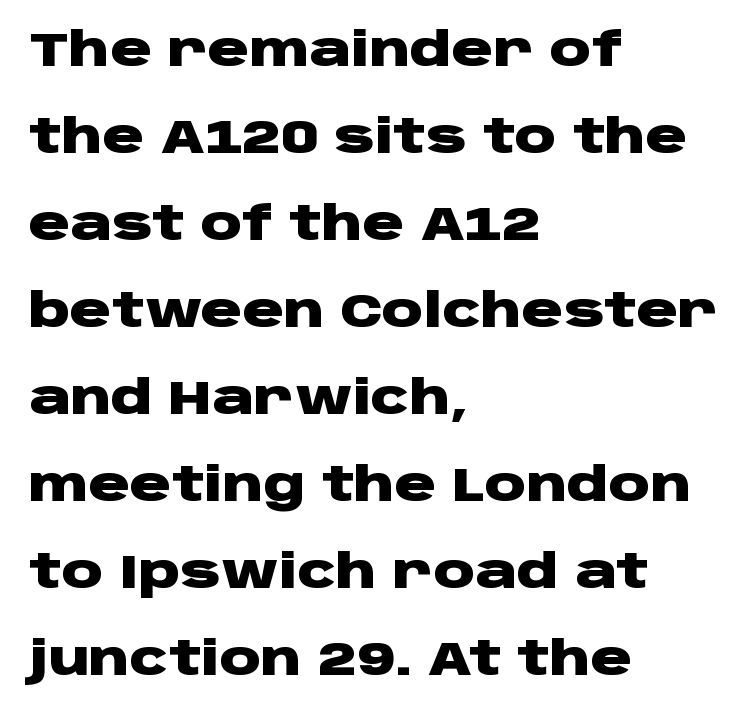
The image shows 46 px heavy, wide sans-serif type, upright; set left-aligned, line spacing 1.89x, normal letter spacing, not underlined; low stroke contrast and a large x-height.
